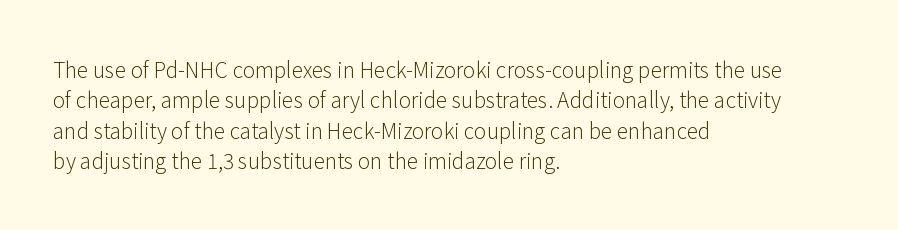
Q: Is the text bold? A: No.
Q: Is the text italic (slanted)? A: No, it is upright.
Q: Is the text underlined? A: No.
Q: How is the paragraph aligned? A: Left-aligned.
Q: Is the spacing between letters normal or unusually wide? A: Normal.
Q: Is the spacing between lines tight, normal or loose? A: Normal.
